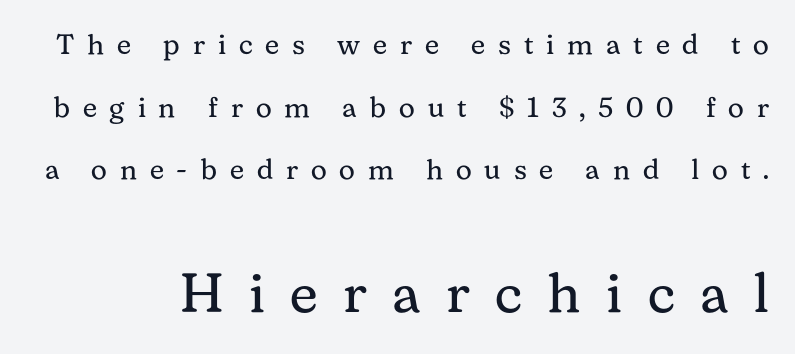
The image shows 55 px regular-weight serif type, upright; set loose line spacing (2.24x), unusually wide letter spacing (+0.46 em), not underlined; the second (bottom) block is 1.96x larger; medium stroke contrast and a medium x-height.
